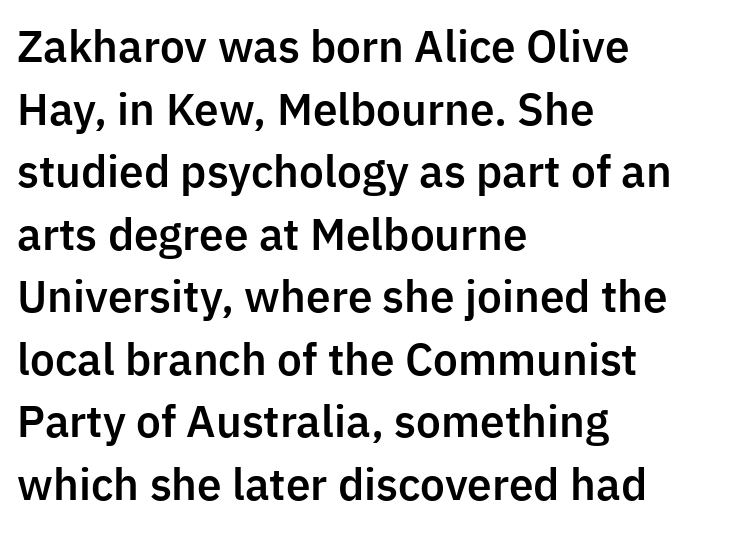
Q: Is the text italic (slanted)? A: No, it is upright.
Q: Is the typeface a serif or a sans-serif typeface? A: Sans-serif.
Q: Is the text underlined? A: No.
Q: How is the paragraph aligned? A: Left-aligned.
Q: Is the spacing between letters normal or unusually wide? A: Normal.
Q: Is the spacing between lines tight, normal or loose? A: Normal.
Q: Width (condensed, normal, or wide)? A: Normal.
Q: Stroke contrast? A: Low.
Q: x-height? A: Medium.
Q: Monospaced? A: No.
